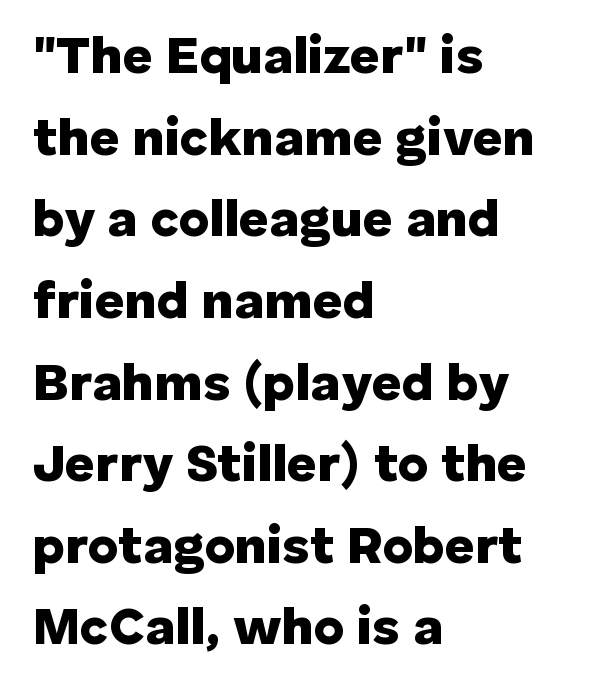
The image shows 52 px heavy sans-serif type, upright; set left-aligned, normal line spacing (1.57x), normal letter spacing, not underlined; low stroke contrast and a medium x-height.
